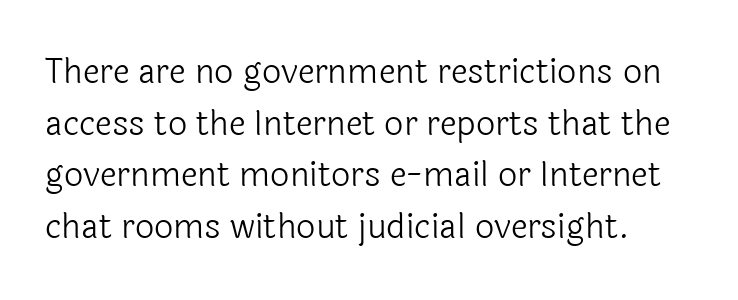
Q: Is the text bold? A: No.
Q: Is the text italic (slanted)? A: No, it is upright.
Q: Is the typeface a serif or a sans-serif typeface? A: Sans-serif.
Q: Is the text underlined? A: No.
Q: Is the spacing between letters normal or unusually wide? A: Normal.
Q: Is the spacing between lines tight, normal or loose? A: Normal.
Q: Width (condensed, normal, or wide)? A: Normal.
Q: x-height? A: Medium.
Q: Monospaced? A: No.
